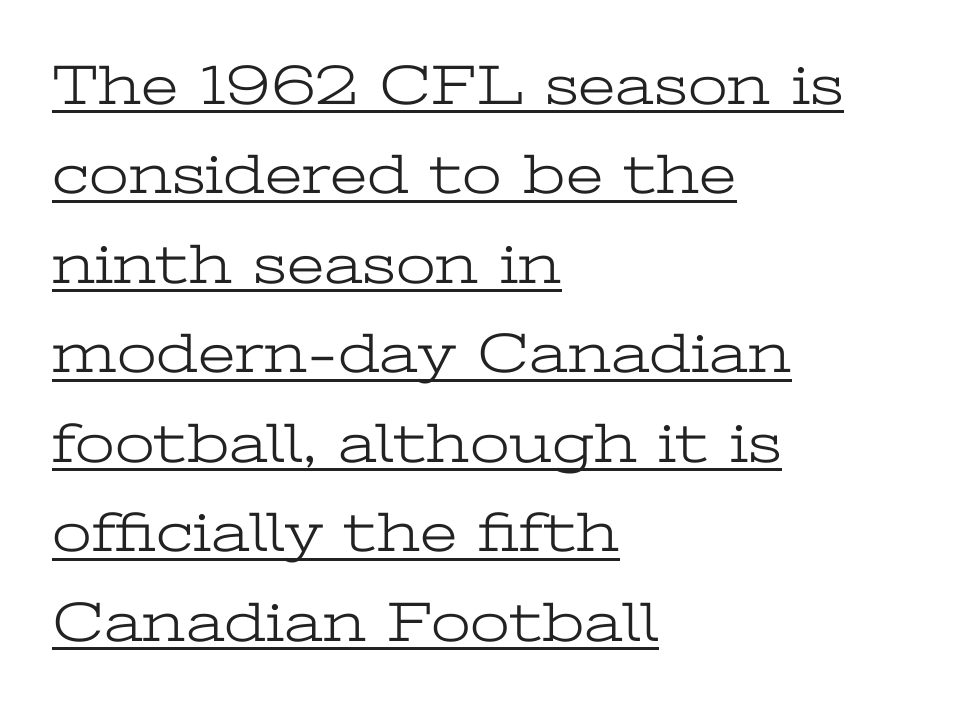
The image shows 57 px light, wide serif type, upright; set left-aligned, normal line spacing (1.57x), normal letter spacing, underlined; low stroke contrast and a medium x-height.
